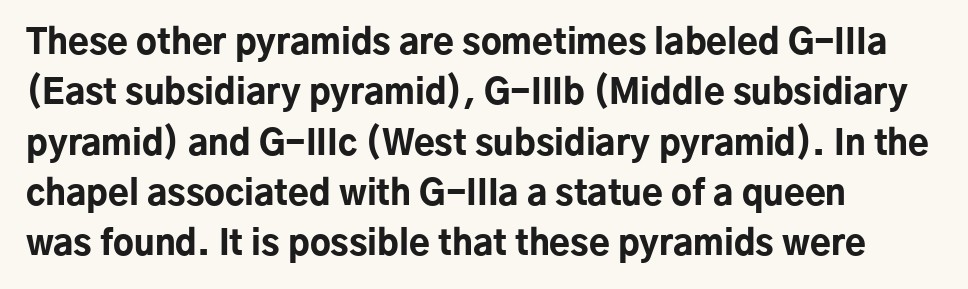
{"serif": "no", "italic": "no", "bold": "yes", "weight": "bold", "width": "normal", "stroke_contrast": "low", "x_height": "medium", "monospaced": "no", "underline": "no", "align": "left", "line_spacing": "normal", "line_spacing_ratio": 1.48, "letter_spacing": "normal", "letter_spacing_em": 0.0, "glyph_px": 34}
